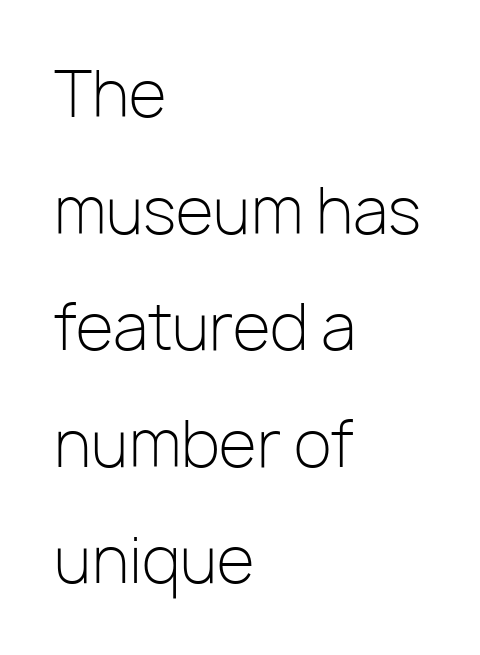
Are there feet on the stems? There aren't — it's a sans. Spacing verdict: proportional, widths tailored to each character. The horizontal fit of the characters is conventional and even. The baseline area is clear. The lettering holds an erect, upright posture throughout. The letterforms sit at book weight or below.
